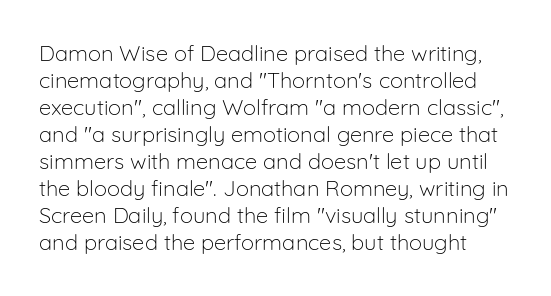
Q: Is the text bold? A: No.
Q: Is the text italic (slanted)? A: No, it is upright.
Q: Is the text underlined? A: No.
Q: Is the spacing between letters normal or unusually wide? A: Normal.
